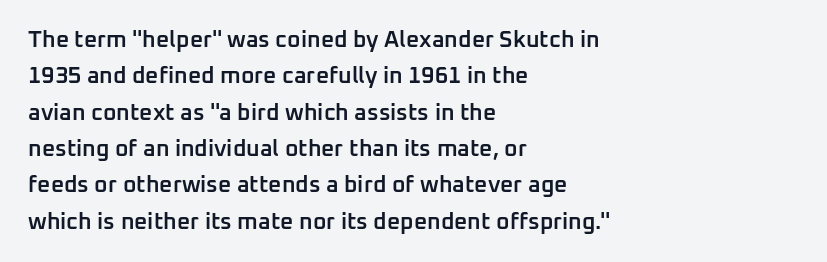
The image shows 23 px text type, upright; set left-aligned, normal line spacing (1.58x), normal letter spacing, not underlined.
